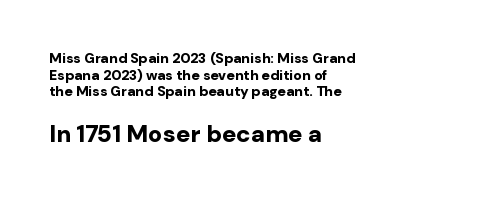
Size hierarchy here favors the trailing block over the leading one. Decoration check: the copy has no underline. Nothing unusual about the tracking: characters are spaced as the font intends. Visually the block forms a straight wall on the left and a jagged coastline on the right.
